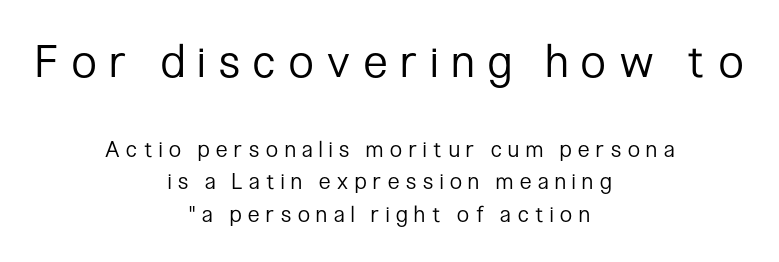
Q: Is the text bold? A: No.
Q: Is the text italic (slanted)? A: No, it is upright.
Q: Is the typeface a serif or a sans-serif typeface? A: Sans-serif.
Q: Is the text underlined? A: No.
Q: How is the paragraph aligned? A: Centered.
Q: Is the spacing between letters normal or unusually wide? A: Unusually wide.
Q: Is the spacing between lines tight, normal or loose? A: Normal.
Q: Which block of text is set in a larger size, the first (top) or the second (bottom)? A: The first (top) one.
Q: Width (condensed, normal, or wide)? A: Condensed.
Q: Stroke contrast? A: Low.
Q: x-height? A: Medium.
Q: Monospaced? A: No.
